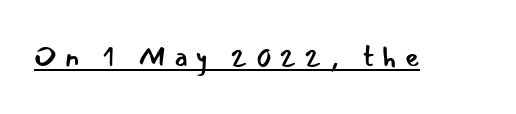
The image shows 28 px regular-weight sans-serif type, upright; set unusually wide letter spacing (+0.28 em), underlined; low stroke contrast and a small x-height.
